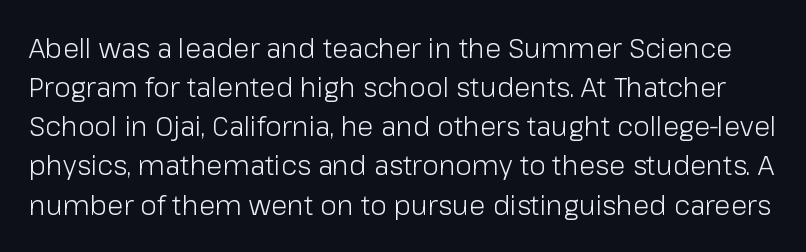
Q: Is the text bold? A: No.
Q: Is the text italic (slanted)? A: No, it is upright.
Q: Is the text underlined? A: No.
Q: Is the spacing between letters normal or unusually wide? A: Normal.
Q: Is the spacing between lines tight, normal or loose? A: Normal.
